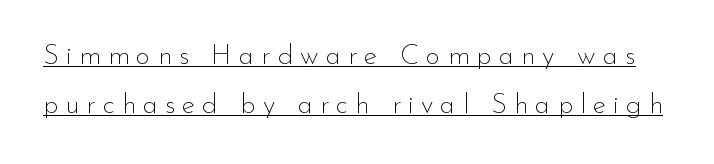
The rendering inserts visible extra space after every character. Is there any slant? The stems are plumb. Unbolded letterforms with no extra heft. Emphasis is given by a line drawn under the lettering.
